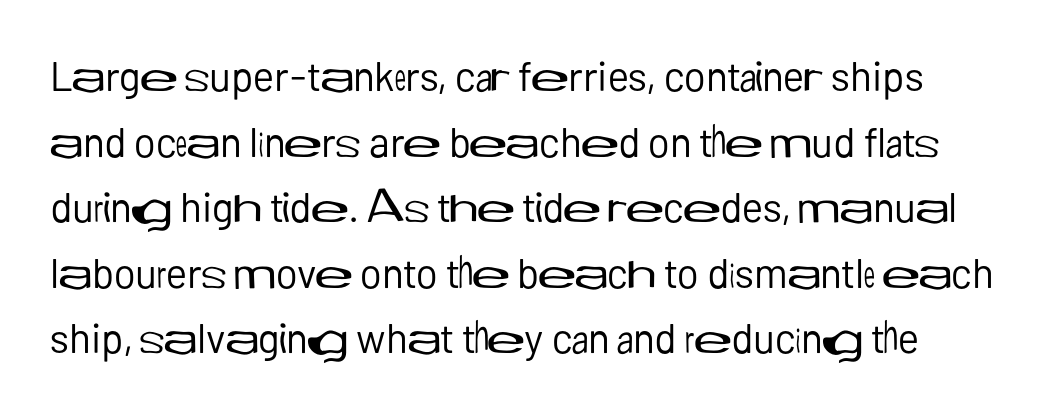
{"serif": "no", "italic": "no", "bold": "no", "weight": "regular", "width": "normal", "stroke_contrast": "low", "x_height": "medium", "monospaced": "no", "underline": "no", "line_spacing": "normal", "line_spacing_ratio": 1.6, "letter_spacing": "normal", "letter_spacing_em": 0.0, "glyph_px": 41}
